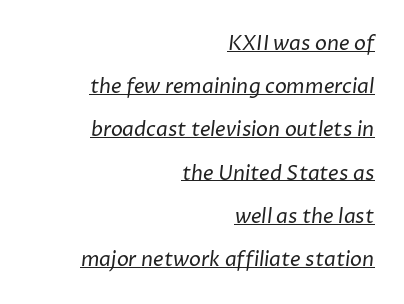
The text block is weighted toward the right margin, trailing off unevenly leftward. One glance says open: line gaps are wider than usual. The letterforms sit shoulder to shoulder at normal distance. The typesetter has applied underlining to the passage shown.
